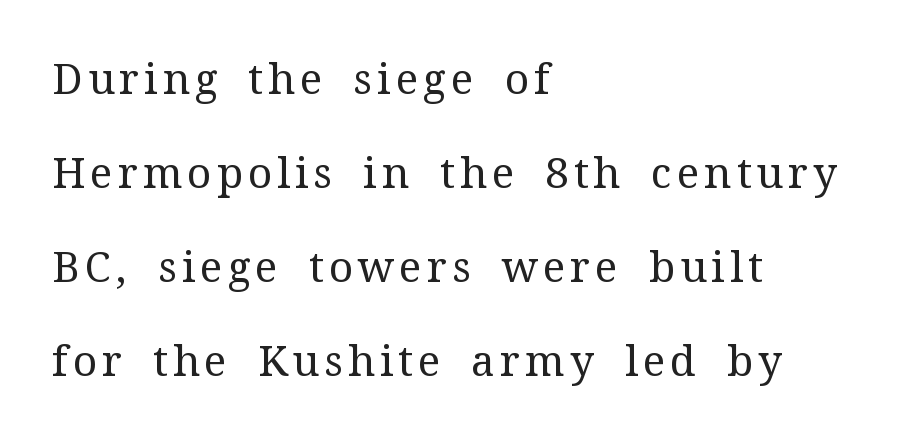
Q: Is the text bold? A: No.
Q: Is the text italic (slanted)? A: No, it is upright.
Q: Is the typeface a serif or a sans-serif typeface? A: Serif.
Q: Is the text underlined? A: No.
Q: How is the paragraph aligned? A: Left-aligned.
Q: Is the spacing between lines tight, normal or loose? A: Loose.
Q: Width (condensed, normal, or wide)? A: Normal.
Q: Stroke contrast? A: Medium.
Q: x-height? A: Medium.
Q: Monospaced? A: No.
